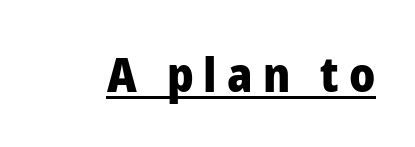
Q: Is the text bold? A: Yes.
Q: Is the text italic (slanted)? A: No, it is upright.
Q: Is the typeface a serif or a sans-serif typeface? A: Sans-serif.
Q: Is the text underlined? A: Yes.
Q: Is the spacing between letters normal or unusually wide? A: Unusually wide.
Q: Width (condensed, normal, or wide)? A: Normal.
Q: Stroke contrast? A: Low.
Q: x-height? A: Medium.
Q: Monospaced? A: No.
